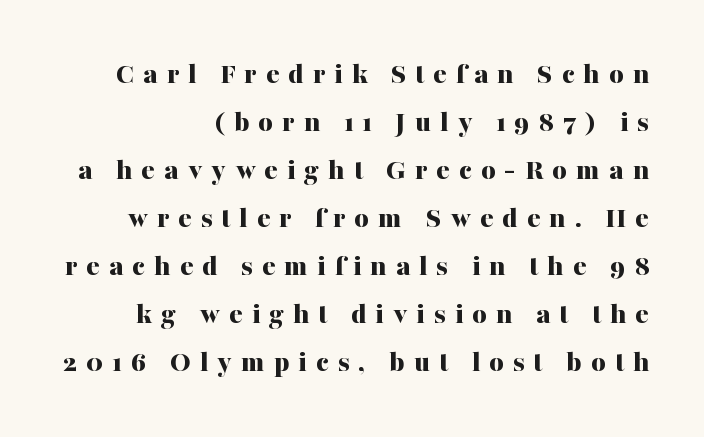
Q: Is the text bold? A: Yes.
Q: Is the text italic (slanted)? A: No, it is upright.
Q: Is the typeface a serif or a sans-serif typeface? A: Serif.
Q: Is the text underlined? A: No.
Q: How is the paragraph aligned? A: Right-aligned.
Q: Is the spacing between letters normal or unusually wide? A: Unusually wide.
Q: Is the spacing between lines tight, normal or loose? A: Normal.
Q: Width (condensed, normal, or wide)? A: Normal.
Q: Stroke contrast? A: Medium.
Q: x-height? A: Medium.
Q: Monospaced? A: No.
